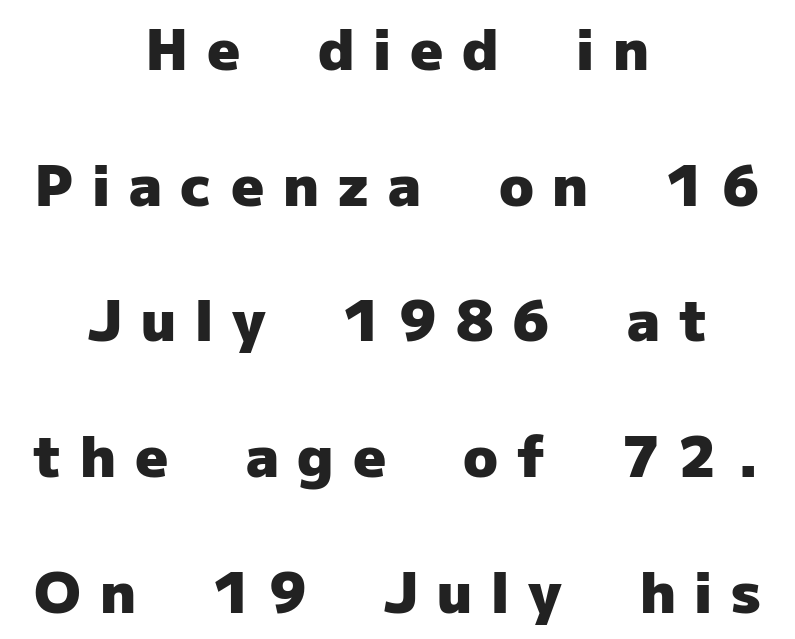
{"serif": "no", "italic": "no", "bold": "yes", "weight": "heavy", "width": "normal", "stroke_contrast": "low", "x_height": "medium", "monospaced": "no", "underline": "no", "align": "center", "line_spacing": "loose", "line_spacing_ratio": 2.38, "letter_spacing": "wide", "letter_spacing_em": 0.33, "glyph_px": 57}
